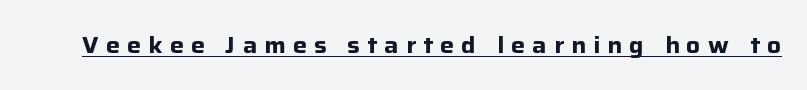
Notice how a bar underscores the lettering throughout. This sample uses expanded letter spacing, leaving extra air between glyphs. The characters look thick and weighty, a clear bold. In terms of posture, this sample is upright.
